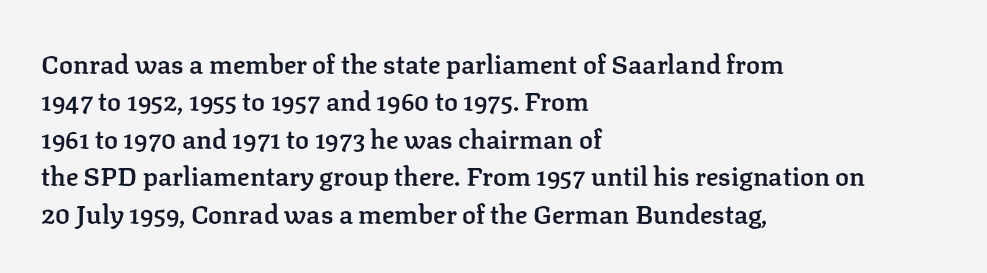
One-word summary of the alignment: left. A bit beefed up — I'd call it semibold rather than bold. Normally led — the rows are evenly, conventionally spaced. Bare-footed words on every line. If you drew a line through each stem, it would be perfectly vertical.
